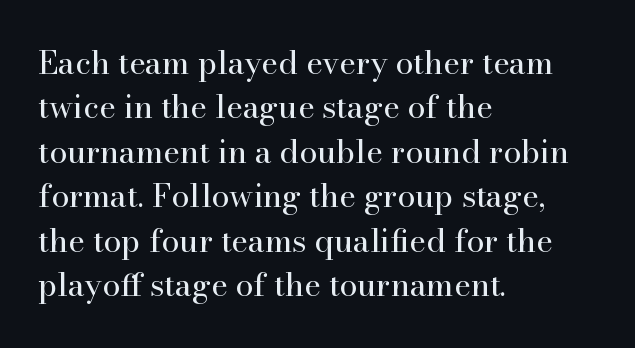
Q: Is the text bold? A: No.
Q: Is the text italic (slanted)? A: No, it is upright.
Q: Is the typeface a serif or a sans-serif typeface? A: Serif.
Q: Is the text underlined? A: No.
Q: How is the paragraph aligned? A: Left-aligned.
Q: Is the spacing between letters normal or unusually wide? A: Normal.
Q: Is the spacing between lines tight, normal or loose? A: Normal.
Q: Width (condensed, normal, or wide)? A: Normal.
Q: Stroke contrast? A: High.
Q: x-height? A: Small.
Q: Monospaced? A: No.
